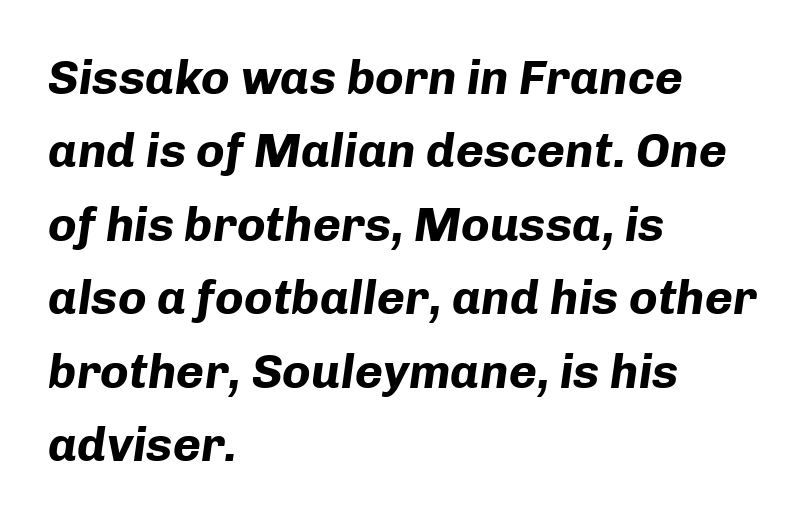
Q: Is the text bold? A: Yes.
Q: Is the text italic (slanted)? A: Yes, it leans right by about 8 degrees.
Q: Is the text underlined? A: No.
Q: How is the paragraph aligned? A: Left-aligned.
Q: Is the spacing between letters normal or unusually wide? A: Normal.
Q: Is the spacing between lines tight, normal or loose? A: Normal.
Q: Width (condensed, normal, or wide)? A: Normal.
Q: Stroke contrast? A: Low.
Q: x-height? A: Medium.
Q: Monospaced? A: No.
